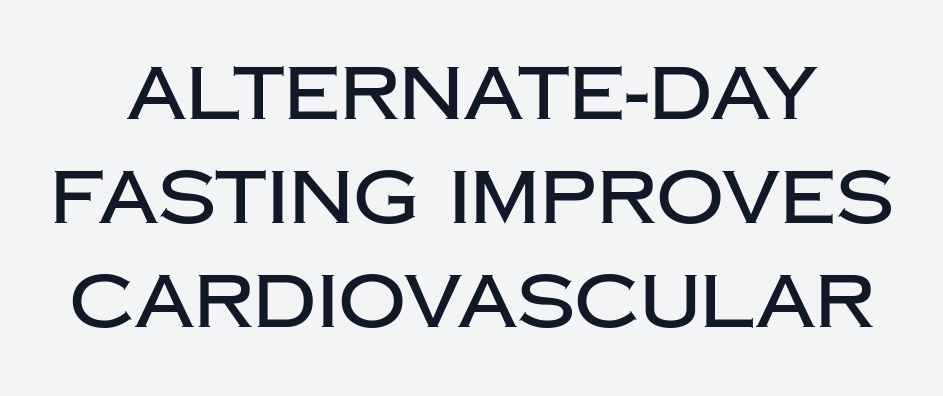
The passage shown has conventional tracking throughout. You can tell it's not italic because the verticals are truly vertical. Letterform terminals end flat and unadorned throughout the passage. Each row of text sits above clean, open space.
